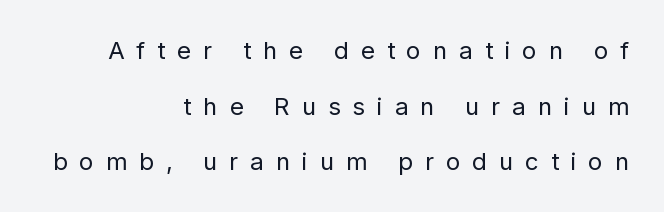
The image shows 24 px text type, upright; set right-aligned, loose line spacing (2.32x), unusually wide letter spacing (+0.5 em), not underlined.
